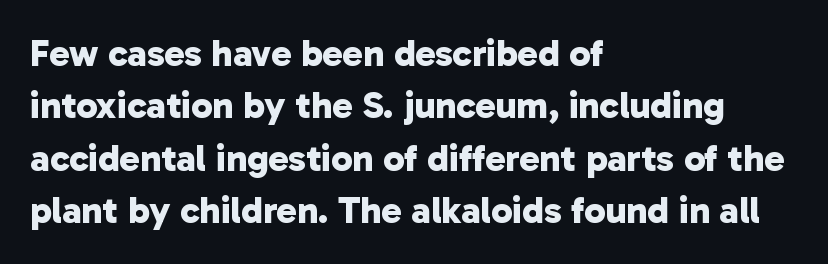
Q: Is the text bold? A: Yes.
Q: Is the typeface a serif or a sans-serif typeface? A: Sans-serif.
Q: Is the text underlined? A: No.
Q: How is the paragraph aligned? A: Left-aligned.
Q: Is the spacing between letters normal or unusually wide? A: Normal.
Q: Is the spacing between lines tight, normal or loose? A: Normal.
Q: Width (condensed, normal, or wide)? A: Normal.
Q: Stroke contrast? A: Low.
Q: x-height? A: Medium.
Q: Monospaced? A: No.
